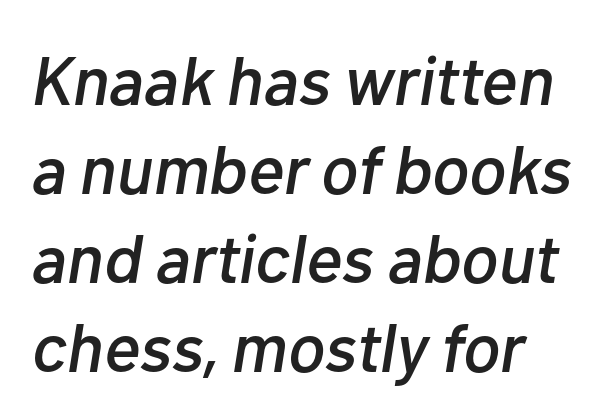
How are the letters spaced? Ordinarily, with no added tracking. The specimen omits any rule beneath the text block's lines. This sample keeps an unexceptional amount of space between lines. Here the designer chose a conventional face with non-uniform glyph widths. Every character sits at an angle, as italics do. Leftover space on each line is placed entirely after the last word.
